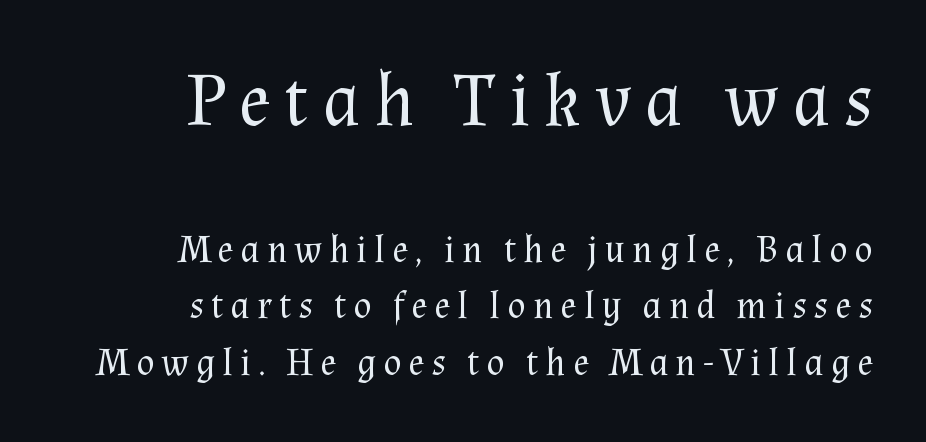
The image shows 75 px regular-weight type, upright; set right-aligned, normal line spacing (1.49x), not underlined; the first (top) block is 1.97x larger; medium stroke contrast and a medium x-height.
